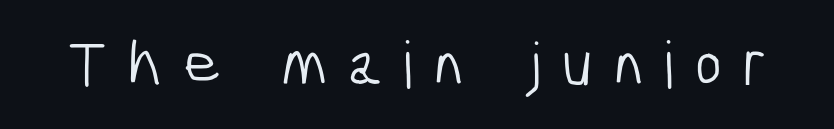
The image shows 65 px light, condensed sans-serif type; set unusually wide letter spacing (+0.32 em), not underlined; low stroke contrast and a medium x-height.
